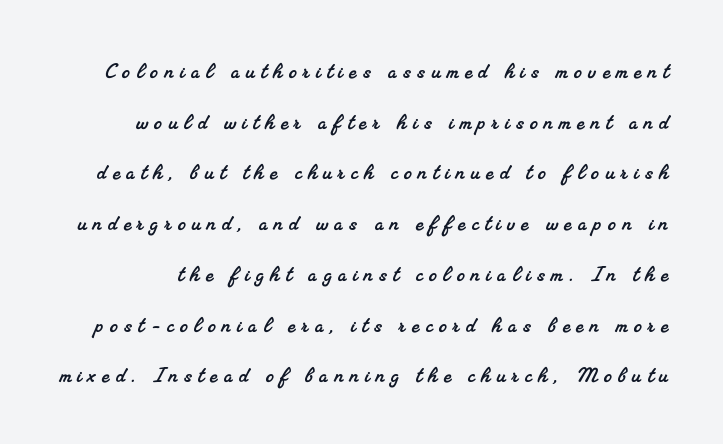
How would I describe the line gaps? Wide and relaxed. Someone cranked the tracking dial way up on this one. Only glyphs here, with clear space below each row.
